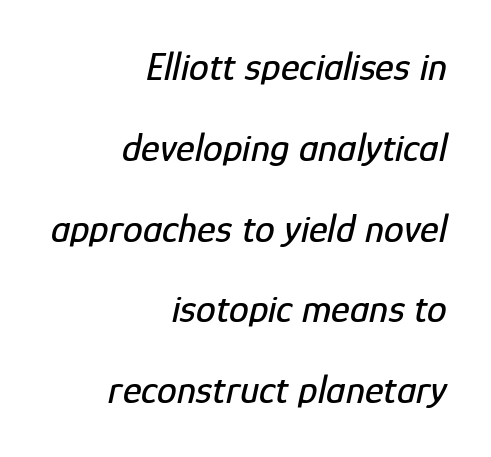
{"italic": "yes", "lean": "right", "slant_degrees": 12, "width": "condensed", "stroke_contrast": "low", "x_height": "medium", "monospaced": "no", "underline": "no", "align": "right", "line_spacing": "loose", "line_spacing_ratio": 2.02, "letter_spacing": "normal", "letter_spacing_em": 0.0, "glyph_px": 40}
